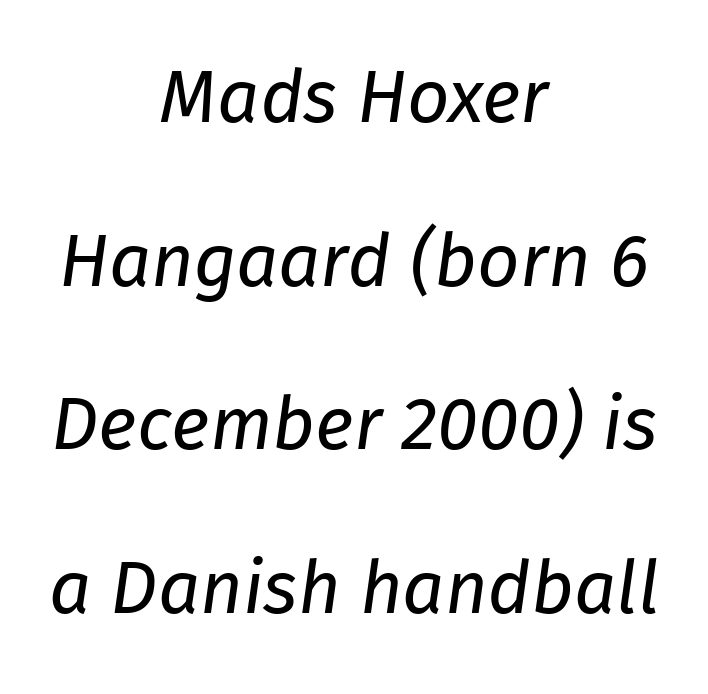
The image shows 74 px regular-weight type, italic (leaning right); set centered, loose line spacing (2.21x), normal letter spacing, not underlined; low stroke contrast and a medium x-height.
